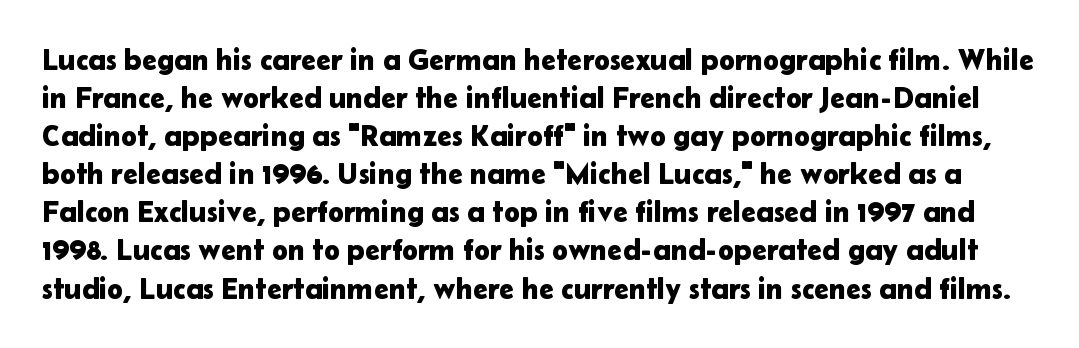
Q: Is the text italic (slanted)? A: No, it is upright.
Q: Is the typeface a serif or a sans-serif typeface? A: Sans-serif.
Q: Is the text underlined? A: No.
Q: Is the spacing between letters normal or unusually wide? A: Normal.
Q: Is the spacing between lines tight, normal or loose? A: Normal.
Q: Width (condensed, normal, or wide)? A: Normal.
Q: Stroke contrast? A: Low.
Q: x-height? A: Medium.
Q: Monospaced? A: No.
